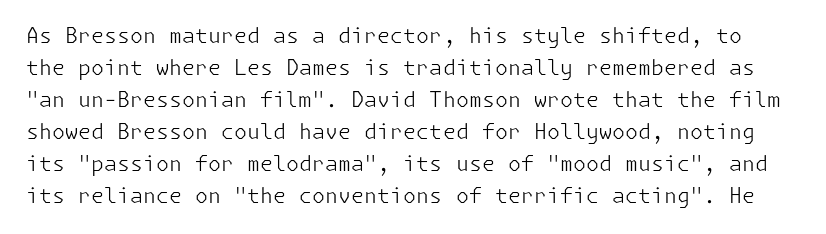
This is the regular roman posture of the typeface. Quick note: interline space is typical. Rule under the text: the space is simply empty. Tracking here is standard; glyphs follow each other at the usual distance. The strokes are not fattened; the text isn't bold.
